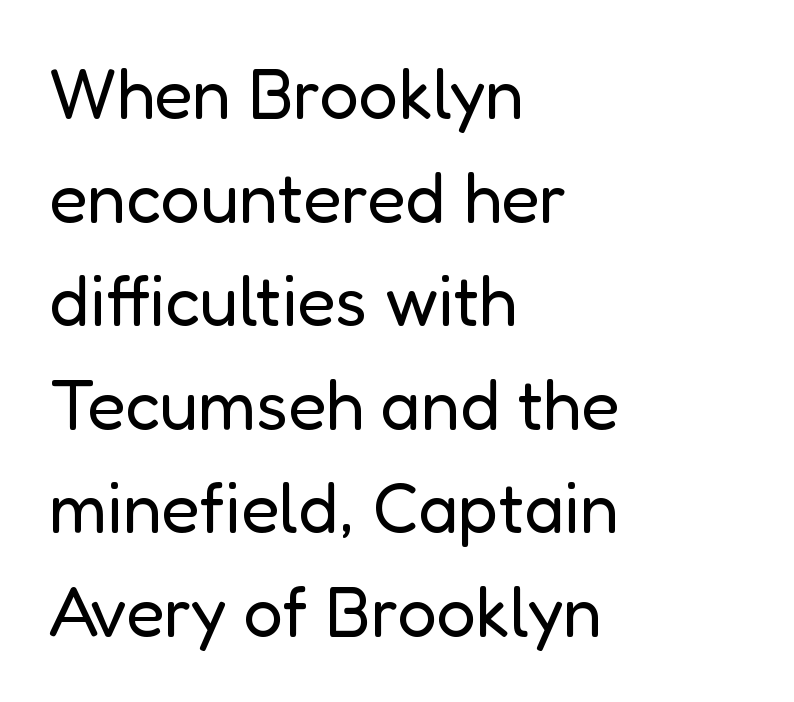
The image shows 70 px regular-weight sans-serif type, upright; set left-aligned, normal line spacing (1.48x), normal letter spacing, not underlined; low stroke contrast and a medium x-height.
